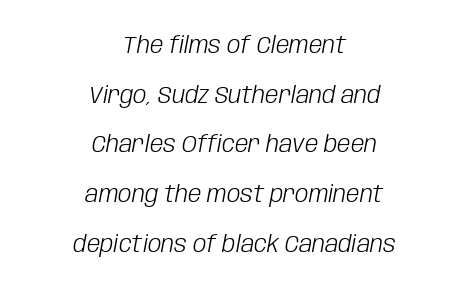
Q: Is the text bold? A: No.
Q: Is the text italic (slanted)? A: Yes, it leans right by about 10 degrees.
Q: Is the text underlined? A: No.
Q: How is the paragraph aligned? A: Centered.
Q: Is the spacing between letters normal or unusually wide? A: Normal.
Q: Is the spacing between lines tight, normal or loose? A: Loose.
